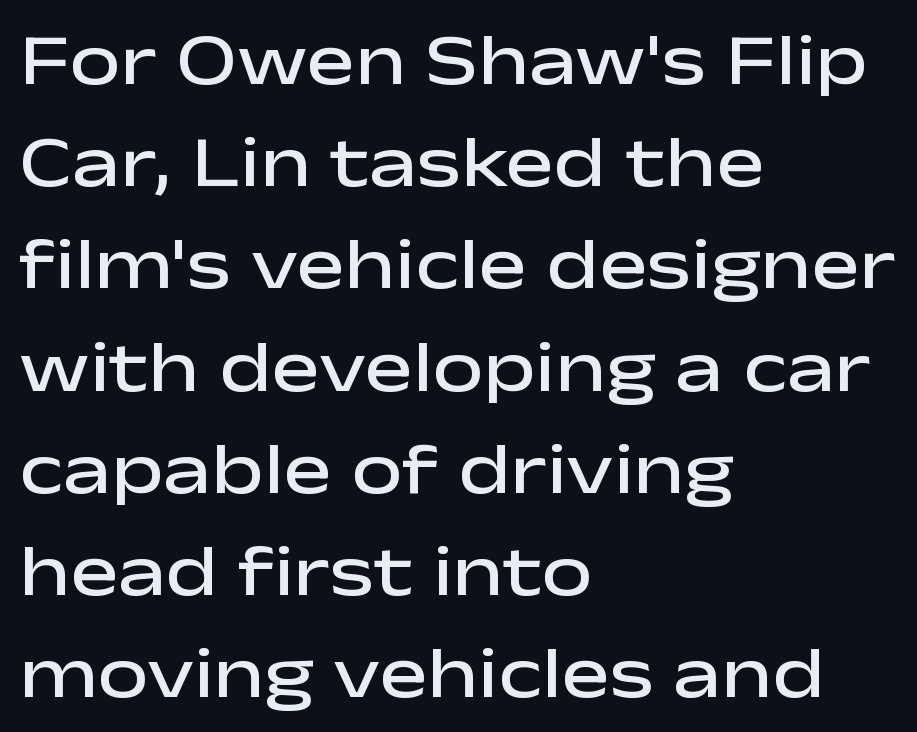
Q: Is the text bold? A: Semi-bold.
Q: Is the text italic (slanted)? A: No, it is upright.
Q: Is the typeface a serif or a sans-serif typeface? A: Sans-serif.
Q: Is the text underlined? A: No.
Q: How is the paragraph aligned? A: Left-aligned.
Q: Is the spacing between letters normal or unusually wide? A: Normal.
Q: Is the spacing between lines tight, normal or loose? A: Normal.
Q: Width (condensed, normal, or wide)? A: Wide.
Q: Stroke contrast? A: Low.
Q: x-height? A: Medium.
Q: Monospaced? A: No.
